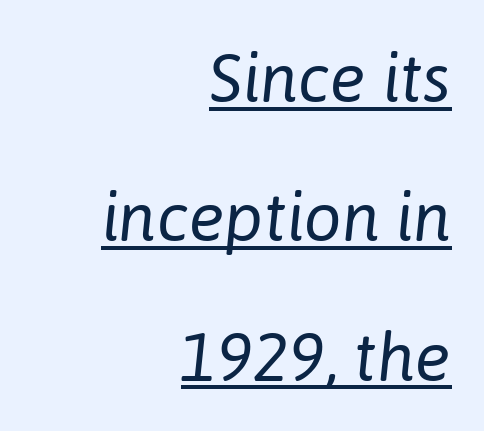
Q: Is the text bold? A: No.
Q: Is the text italic (slanted)? A: Yes, it leans right by about 6 degrees.
Q: Is the text underlined? A: Yes.
Q: How is the paragraph aligned? A: Right-aligned.
Q: Is the spacing between letters normal or unusually wide? A: Normal.
Q: Is the spacing between lines tight, normal or loose? A: Loose.
Q: Width (condensed, normal, or wide)? A: Normal.
Q: Stroke contrast? A: Low.
Q: x-height? A: Medium.
Q: Monospaced? A: No.
